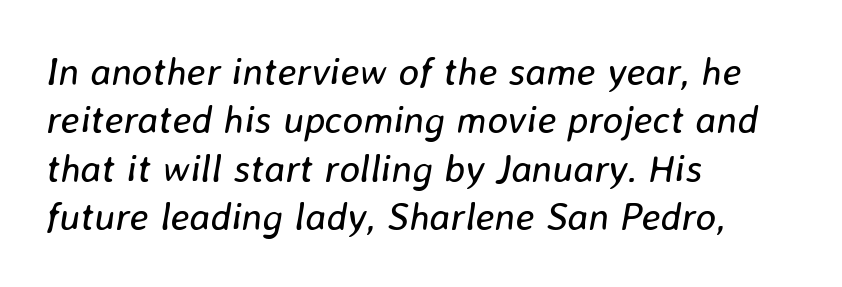
Q: Is the text bold? A: No.
Q: Is the text italic (slanted)? A: Yes, it leans right by about 8 degrees.
Q: Is the text underlined? A: No.
Q: How is the paragraph aligned? A: Left-aligned.
Q: Is the spacing between letters normal or unusually wide? A: Normal.
Q: Width (condensed, normal, or wide)? A: Normal.
Q: Stroke contrast? A: Low.
Q: x-height? A: Medium.
Q: Monospaced? A: No.
